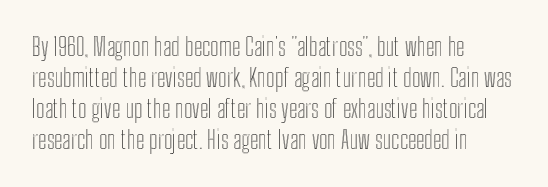
The image shows 24 px text type, upright; set left-aligned, normal line spacing (1.29x), normal letter spacing, not underlined.
